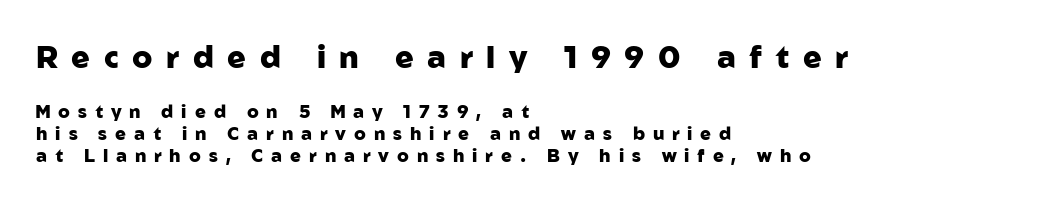
The image shows 31 px heavy sans-serif type, upright; set left-aligned, line spacing 1.22x, unusually wide letter spacing (+0.44 em), not underlined; the first (top) block is 1.72x larger; low stroke contrast and a medium x-height.
